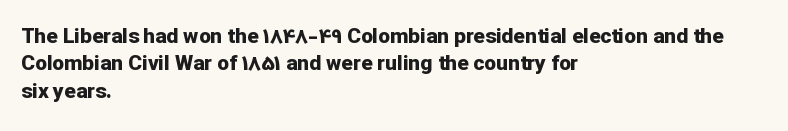
The image shows 21 px bold type, upright; set left-aligned, normal line spacing (1.3x), normal letter spacing, not underlined.
